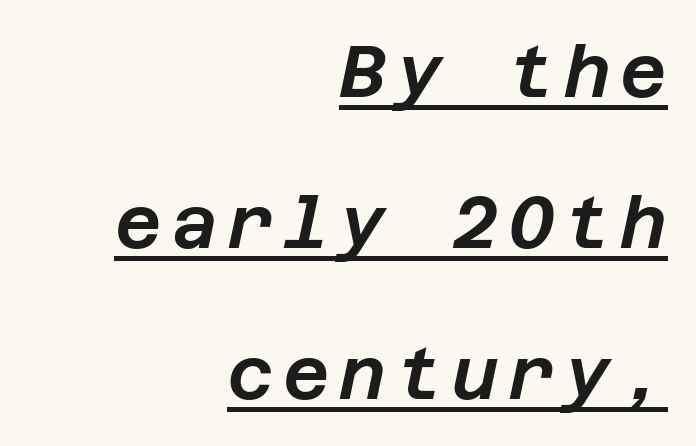
The image shows 72 px text type, italic (leaning right); set right-aligned, loose line spacing (2.1x), underlined; low stroke contrast and a large x-height.
